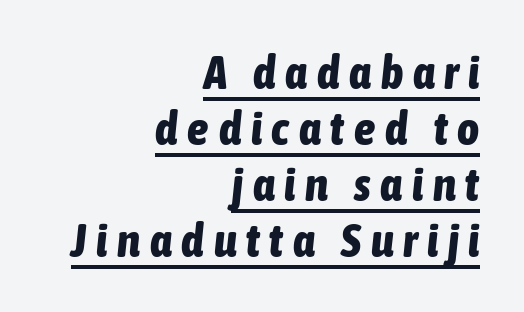
The image shows 47 px bold, condensed type, italic (leaning right); set right-aligned, line spacing 1.19x, unusually wide letter spacing (+0.21 em), underlined; low stroke contrast and a medium x-height.
